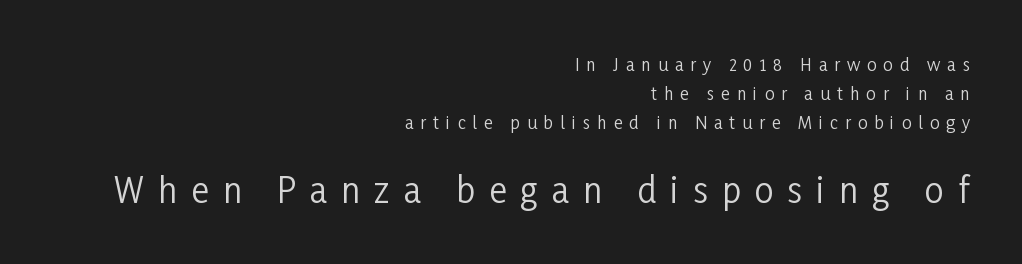
The image shows 34 px regular-weight, condensed sans-serif type, upright; set right-aligned, normal line spacing (1.7x), unusually wide letter spacing (+0.41 em), not underlined; the second (bottom) block is 2.0x larger; low stroke contrast and a medium x-height.
